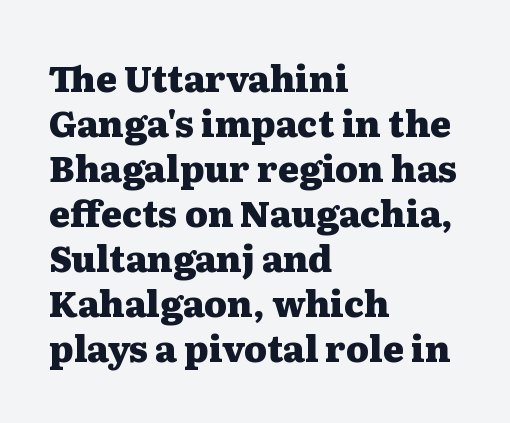
{"serif": "yes", "italic": "no", "bold": "yes", "weight": "heavy", "width": "wide", "stroke_contrast": "medium", "x_height": "medium", "monospaced": "no", "underline": "no", "align": "left", "line_spacing": "normal", "line_spacing_ratio": 1.25, "letter_spacing": "normal", "letter_spacing_em": 0.0, "glyph_px": 36}
